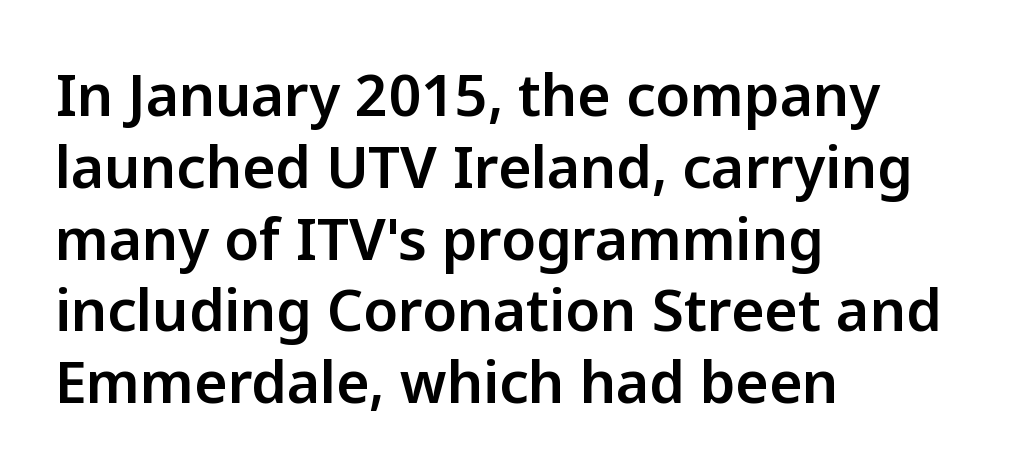
The image shows 57 px sans-serif type, upright; set left-aligned, normal line spacing (1.26x), normal letter spacing, not underlined; low stroke contrast and a medium x-height.
